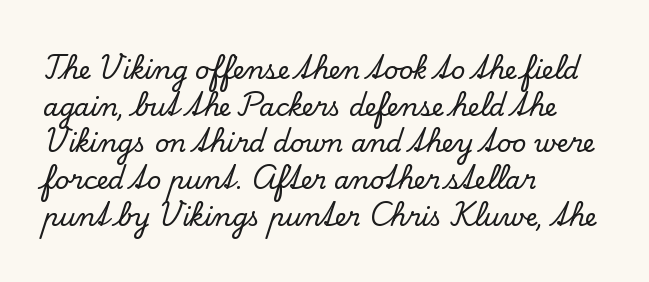
The tracking reads as untouched default to a designer's eye. Vertical spacing — default. All the whitespace from short lines collects on the right. Bare-footed words on every line.
